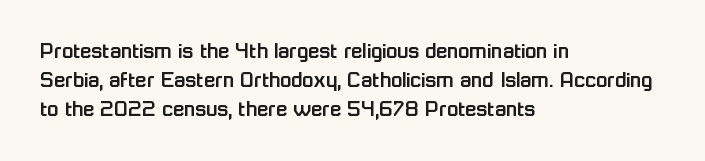
The image shows 23 px text type, upright; set left-aligned, normal line spacing (1.26x), normal letter spacing, not underlined.
